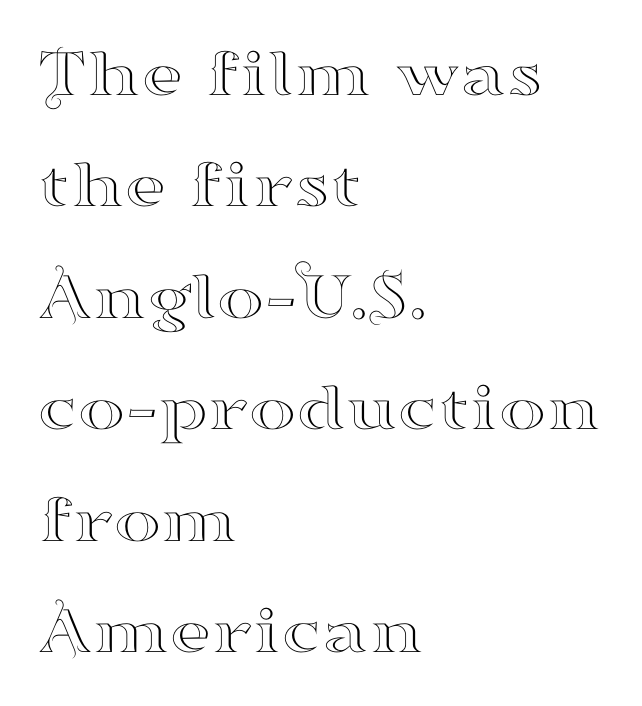
Q: Is the text italic (slanted)? A: No, it is upright.
Q: Is the typeface a serif or a sans-serif typeface? A: Serif.
Q: Is the text underlined? A: No.
Q: How is the paragraph aligned? A: Left-aligned.
Q: Is the spacing between letters normal or unusually wide? A: Normal.
Q: Is the spacing between lines tight, normal or loose? A: Normal.
Q: Width (condensed, normal, or wide)? A: Wide.
Q: Stroke contrast? A: High.
Q: x-height? A: Small.
Q: Monospaced? A: No.
